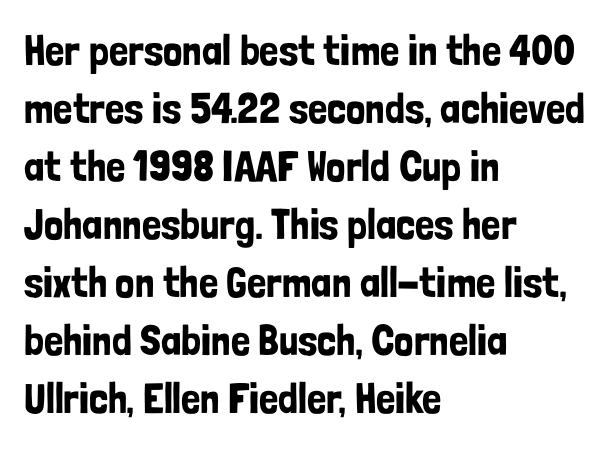
{"serif": "no", "italic": "no", "width": "condensed", "stroke_contrast": "low", "x_height": "medium", "monospaced": "no", "underline": "no", "align": "left", "line_spacing": "normal", "line_spacing_ratio": 1.35, "letter_spacing": "normal", "letter_spacing_em": 0.0, "glyph_px": 43}
